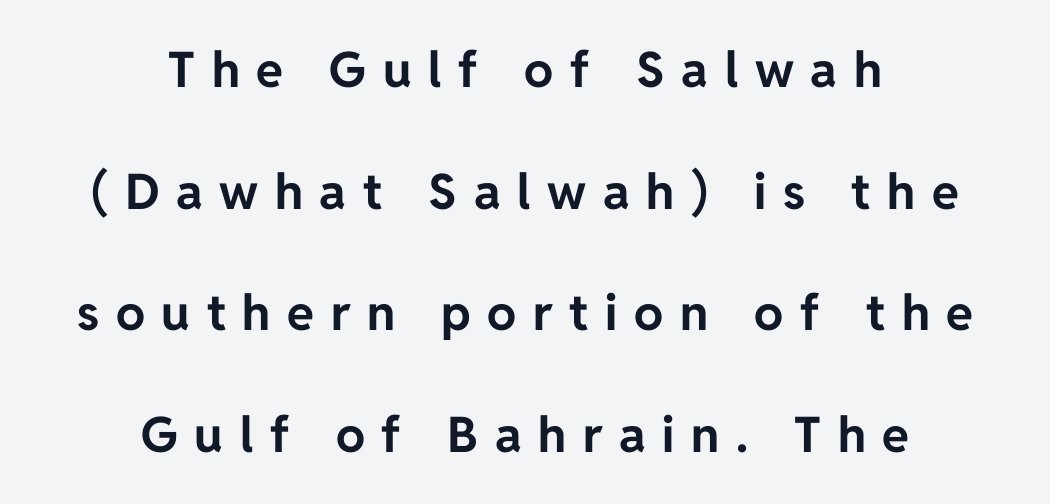
Q: Is the text bold? A: Yes.
Q: Is the text italic (slanted)? A: No, it is upright.
Q: Is the typeface a serif or a sans-serif typeface? A: Sans-serif.
Q: Is the text underlined? A: No.
Q: How is the paragraph aligned? A: Centered.
Q: Is the spacing between letters normal or unusually wide? A: Unusually wide.
Q: Is the spacing between lines tight, normal or loose? A: Loose.
Q: Width (condensed, normal, or wide)? A: Normal.
Q: Stroke contrast? A: Low.
Q: x-height? A: Medium.
Q: Monospaced? A: No.
